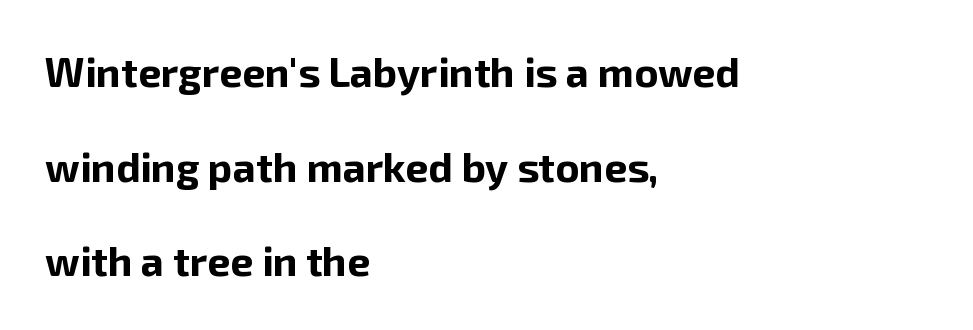
The image shows 41 px bold sans-serif type, upright; set left-aligned, loose line spacing (2.31x), normal letter spacing, not underlined; low stroke contrast and a medium x-height.
